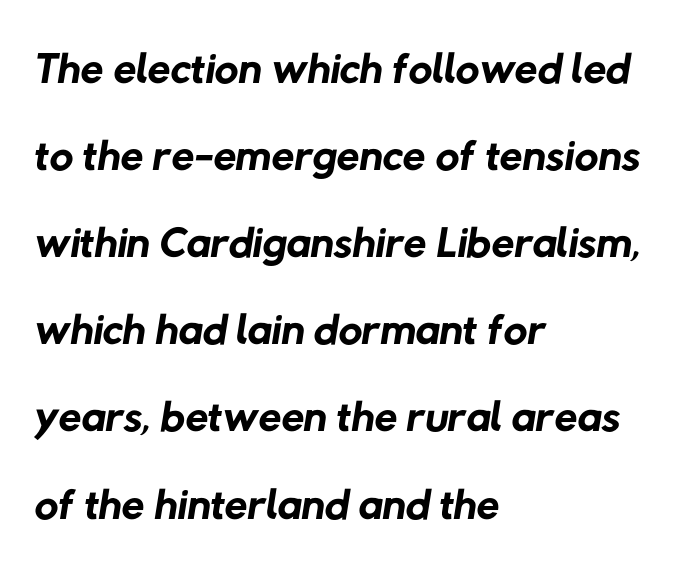
The image shows 66 px regular-weight sans-serif type; set left-aligned, normal line spacing (1.32x), normal letter spacing, not underlined; low stroke contrast and a medium x-height.
